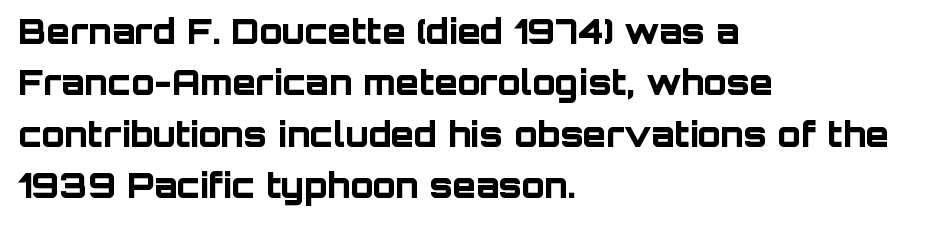
Q: Is the text bold? A: Yes.
Q: Is the text italic (slanted)? A: No, it is upright.
Q: Is the typeface a serif or a sans-serif typeface? A: Sans-serif.
Q: Is the text underlined? A: No.
Q: How is the paragraph aligned? A: Left-aligned.
Q: Is the spacing between letters normal or unusually wide? A: Normal.
Q: Is the spacing between lines tight, normal or loose? A: Normal.
Q: Width (condensed, normal, or wide)? A: Normal.
Q: Stroke contrast? A: Low.
Q: x-height? A: Large.
Q: Monospaced? A: No.
